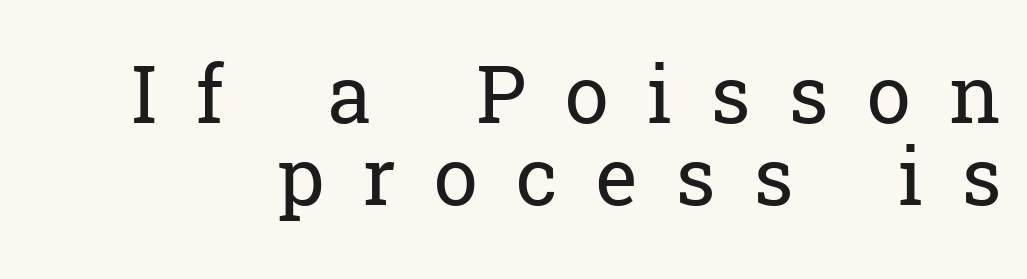
{"serif": "yes", "italic": "no", "bold": "no", "weight": "regular", "width": "normal", "stroke_contrast": "low", "x_height": "medium", "monospaced": "no", "underline": "no", "line_spacing": "tight", "line_spacing_ratio": 1.04, "letter_spacing": "wide", "letter_spacing_em": 0.49, "glyph_px": 79}
